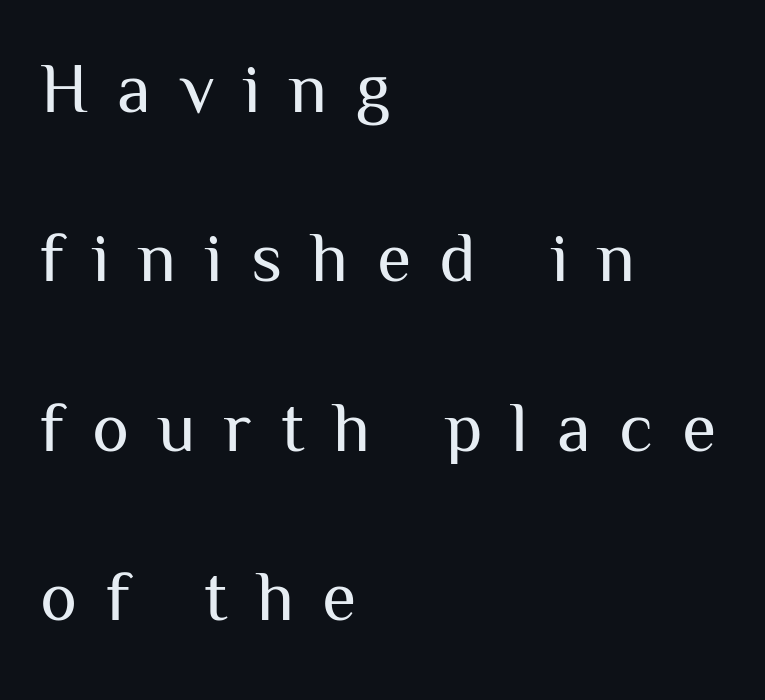
Style check: upright. Here the designer chose a conventional face with non-uniform glyph widths. The space directly below the letters is spotless. The letterforms sit at book weight or below.
